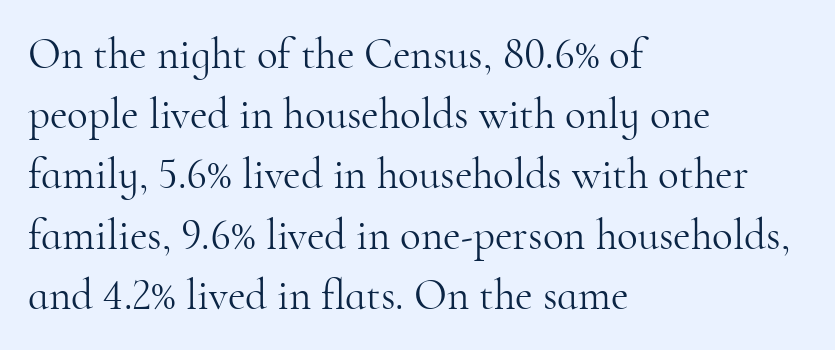
Q: Is the text bold? A: No.
Q: Is the text italic (slanted)? A: No, it is upright.
Q: Is the typeface a serif or a sans-serif typeface? A: Serif.
Q: Is the text underlined? A: No.
Q: How is the paragraph aligned? A: Left-aligned.
Q: Is the spacing between letters normal or unusually wide? A: Normal.
Q: Is the spacing between lines tight, normal or loose? A: Normal.
Q: Width (condensed, normal, or wide)? A: Normal.
Q: Stroke contrast? A: High.
Q: x-height? A: Small.
Q: Monospaced? A: No.
